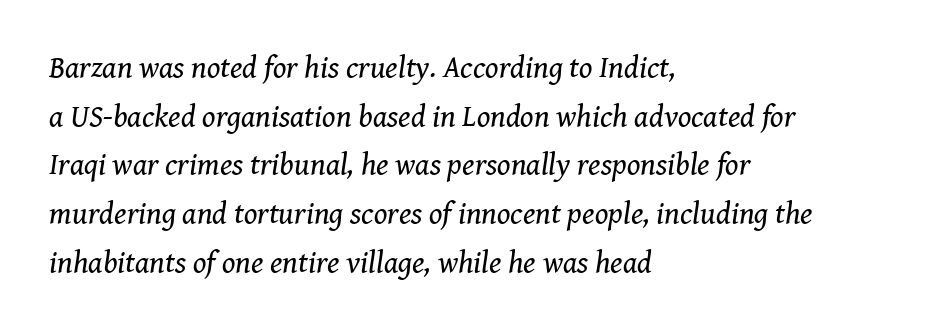
{"serif": "yes", "italic": "yes", "lean": "right", "slant_degrees": 8, "bold": "no", "weight": "regular", "width": "normal", "stroke_contrast": "medium", "x_height": "medium", "monospaced": "no", "underline": "no", "align": "left", "line_spacing": "normal", "line_spacing_ratio": 1.57, "letter_spacing": "normal", "letter_spacing_em": 0.0, "glyph_px": 31}
